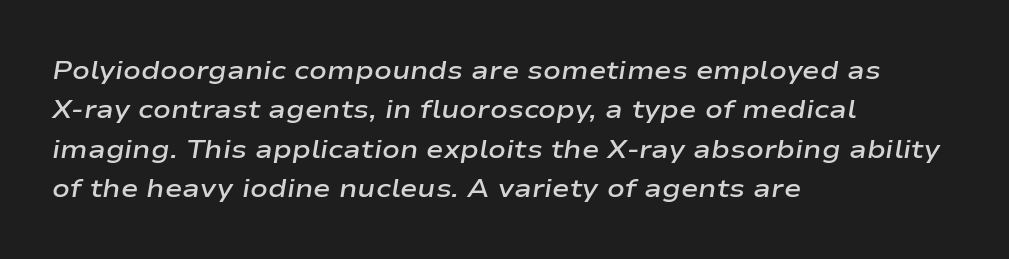
Quick note: underline off. Emphasis-style slanted type is in use. In terms of letterspacing, this is plain default setting. Layout note: lines flush left.
